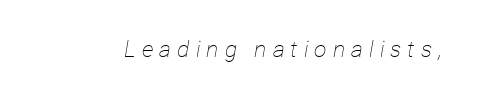
{"italic": "yes", "lean": "right", "slant_degrees": 12, "bold": "no", "underline": "no", "letter_spacing": "wide", "letter_spacing_em": 0.26, "glyph_px": 23}
